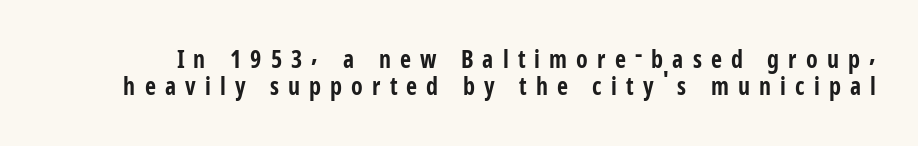
Q: Is the text bold? A: Yes.
Q: Is the text italic (slanted)? A: No, it is upright.
Q: Is the text underlined? A: No.
Q: Is the spacing between letters normal or unusually wide? A: Unusually wide.
Q: Is the spacing between lines tight, normal or loose? A: Tight.
